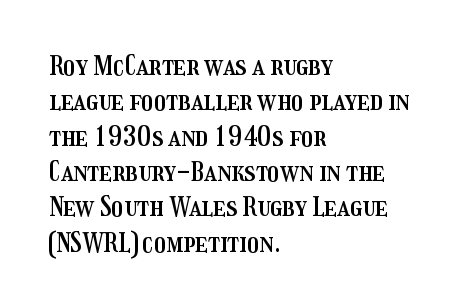
Interline gaps are of average width in this sample. The axis of the letterforms is exactly vertical. Casual observation: everything's shoved over to the left. These lines keep a tight, regular rhythm from letter to letter. Unmarked baselines from the first word to the last.
